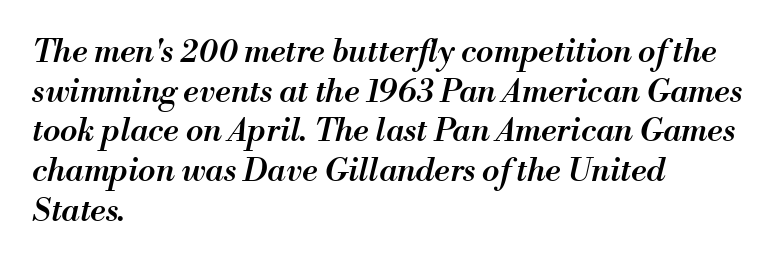
Q: Is the text bold? A: Semi-bold.
Q: Is the text italic (slanted)? A: Yes, it leans right by about 13 degrees.
Q: Is the text underlined? A: No.
Q: How is the paragraph aligned? A: Left-aligned.
Q: Is the spacing between letters normal or unusually wide? A: Normal.
Q: Width (condensed, normal, or wide)? A: Normal.
Q: Stroke contrast? A: Medium.
Q: x-height? A: Small.
Q: Monospaced? A: No.
